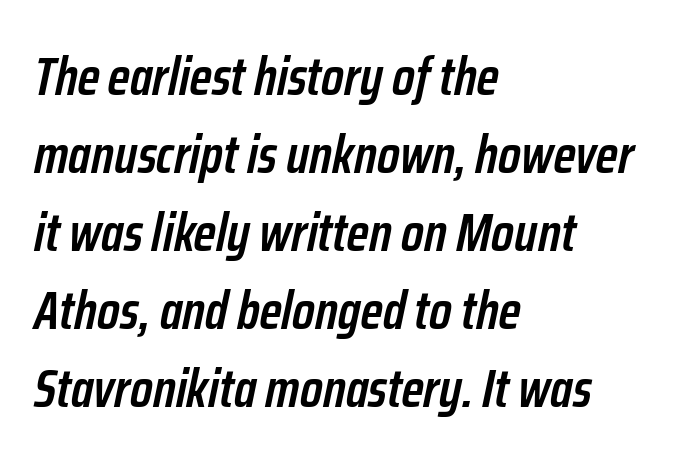
Honestly, there is no underline to notice here at all. This is moderately heavy type, rendered in semibold. Observe the lean: these are italic letterforms. There is no visible air inserted between adjacent glyphs.
